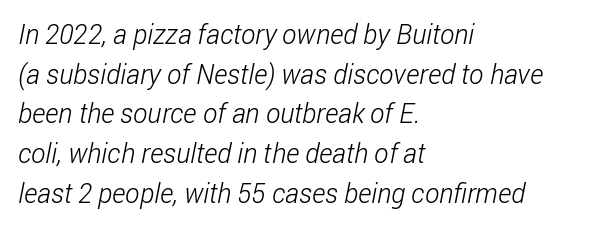
{"bold": "no", "underline": "no", "align": "left", "line_spacing": "normal", "line_spacing_ratio": 1.47, "letter_spacing": "normal", "letter_spacing_em": 0.0, "glyph_px": 27}
